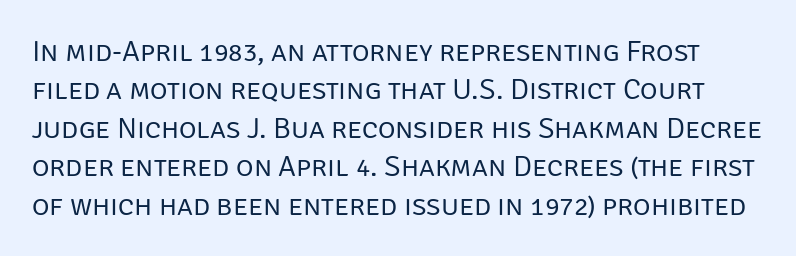
Q: Is the text bold? A: No.
Q: Is the text italic (slanted)? A: No, it is upright.
Q: Is the typeface a serif or a sans-serif typeface? A: Sans-serif.
Q: Is the text underlined? A: No.
Q: Is the spacing between letters normal or unusually wide? A: Normal.
Q: Is the spacing between lines tight, normal or loose? A: Normal.
Q: Width (condensed, normal, or wide)? A: Normal.
Q: Stroke contrast? A: Low.
Q: x-height? A: Large.
Q: Monospaced? A: No.
